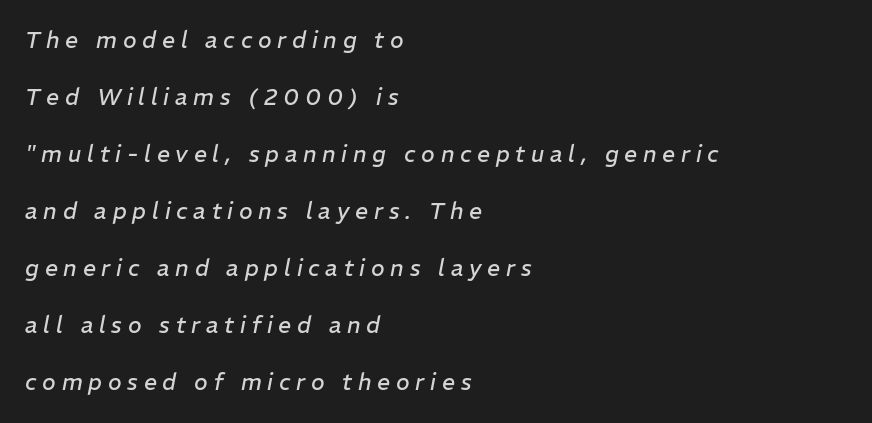
Q: Is the text bold? A: No.
Q: Is the text italic (slanted)? A: Yes, it leans right by about 11 degrees.
Q: Is the text underlined? A: No.
Q: How is the paragraph aligned? A: Left-aligned.
Q: Is the spacing between letters normal or unusually wide? A: Unusually wide.
Q: Is the spacing between lines tight, normal or loose? A: Loose.
